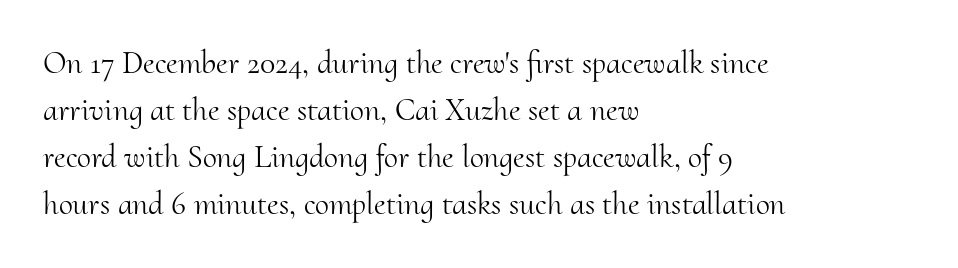
{"serif": "yes", "italic": "no", "bold": "no", "weight": "light", "width": "normal", "stroke_contrast": "medium", "x_height": "small", "monospaced": "no", "underline": "no", "align": "left", "line_spacing": "normal", "line_spacing_ratio": 1.47, "letter_spacing": "normal", "letter_spacing_em": 0.0, "glyph_px": 32}
